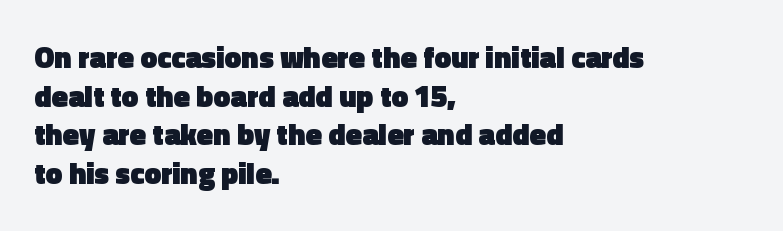
{"serif": "no", "italic": "no", "bold": "yes", "weight": "heavy", "width": "normal", "x_height": "medium", "monospaced": "no", "underline": "no", "align": "left", "line_spacing": "normal", "line_spacing_ratio": 1.29, "letter_spacing": "normal", "letter_spacing_em": 0.0, "glyph_px": 30}
